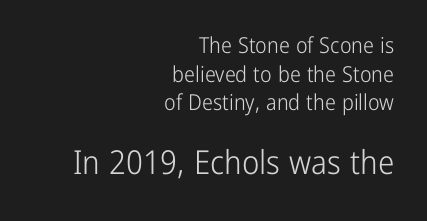
Q: Is the text bold? A: No.
Q: Is the text italic (slanted)? A: No, it is upright.
Q: Is the typeface a serif or a sans-serif typeface? A: Sans-serif.
Q: Is the text underlined? A: No.
Q: How is the paragraph aligned? A: Right-aligned.
Q: Is the spacing between letters normal or unusually wide? A: Normal.
Q: Is the spacing between lines tight, normal or loose? A: Normal.
Q: Which block of text is set in a larger size, the first (top) or the second (bottom)? A: The second (bottom) one.
Q: Width (condensed, normal, or wide)? A: Condensed.
Q: Stroke contrast? A: Low.
Q: x-height? A: Medium.
Q: Monospaced? A: No.
